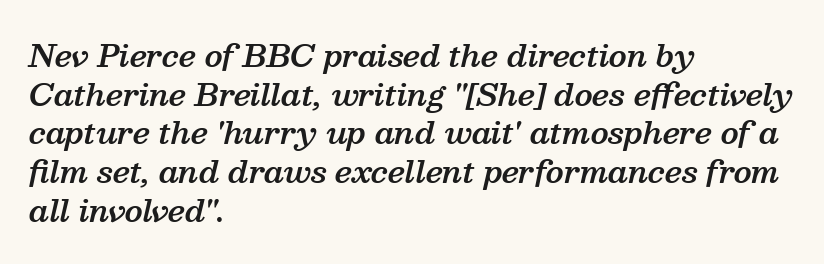
Do the characters align in a grid? No, the font is proportional. A fair bit of extra ink — the face is semibold, not bold. The font's italic variant was chosen for this text. One-word summary of the alignment: left.
